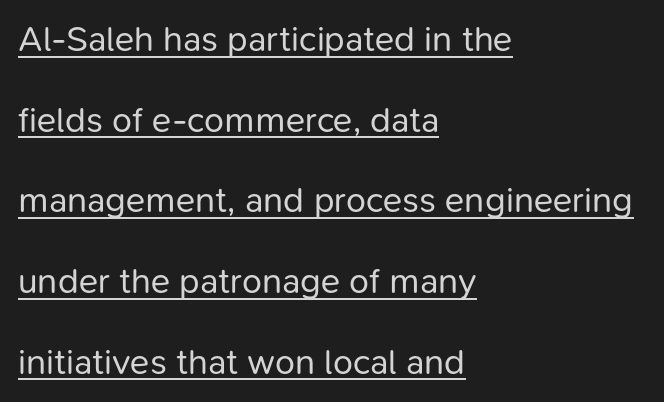
Q: Is the text bold? A: No.
Q: Is the text italic (slanted)? A: No, it is upright.
Q: Is the typeface a serif or a sans-serif typeface? A: Sans-serif.
Q: Is the text underlined? A: Yes.
Q: How is the paragraph aligned? A: Left-aligned.
Q: Is the spacing between letters normal or unusually wide? A: Normal.
Q: Is the spacing between lines tight, normal or loose? A: Loose.
Q: Width (condensed, normal, or wide)? A: Normal.
Q: Stroke contrast? A: Low.
Q: x-height? A: Medium.
Q: Monospaced? A: No.
